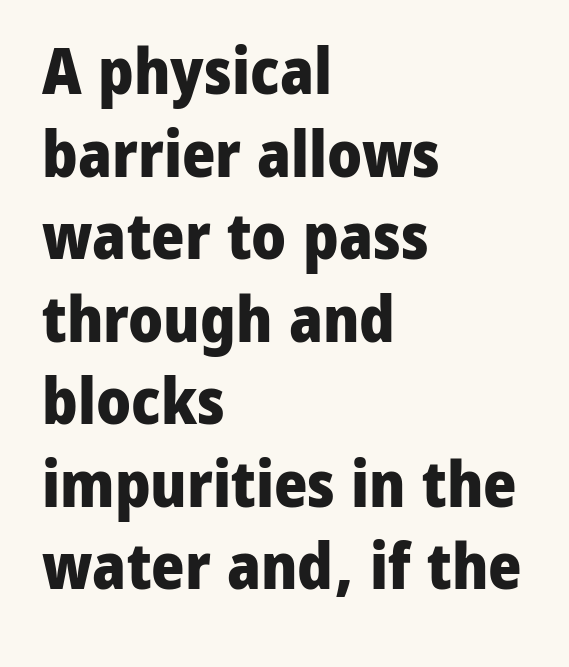
Honestly, the row spacing looks completely unremarkable. How are the letters spaced? Ordinarily, with no added tracking. This rendering employs a face without finishing strokes, i.e., a sans-serif. The typography opts for an upright posture over an oblique one. Strokes here are thick enough to call this a true bold. The passage shown is not underscored anywhere.
